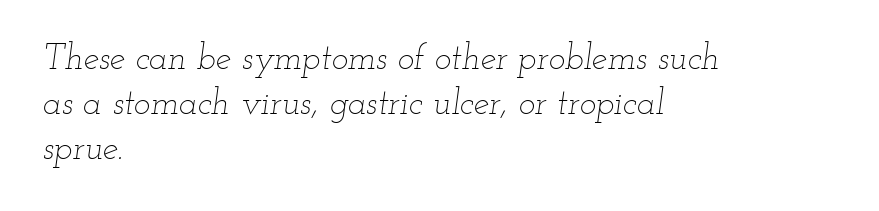
Q: Is the text bold? A: No.
Q: Is the text italic (slanted)? A: Yes, it leans right by about 12 degrees.
Q: Is the text underlined? A: No.
Q: How is the paragraph aligned? A: Left-aligned.
Q: Is the spacing between letters normal or unusually wide? A: Normal.
Q: Is the spacing between lines tight, normal or loose? A: Normal.
Q: Width (condensed, normal, or wide)? A: Wide.
Q: Stroke contrast? A: Low.
Q: x-height? A: Small.
Q: Monospaced? A: No.
